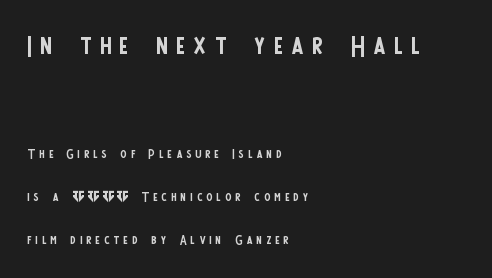
The block of text is sparse from top to bottom, with ample space between rows. Unlike italic type, these characters show no tilt at all. Is the stroke heavy? The answer is a plain regular-or-lighter. Quick note: underline off. Check where the strokes stop: nothing finishes them off — pure sans.
